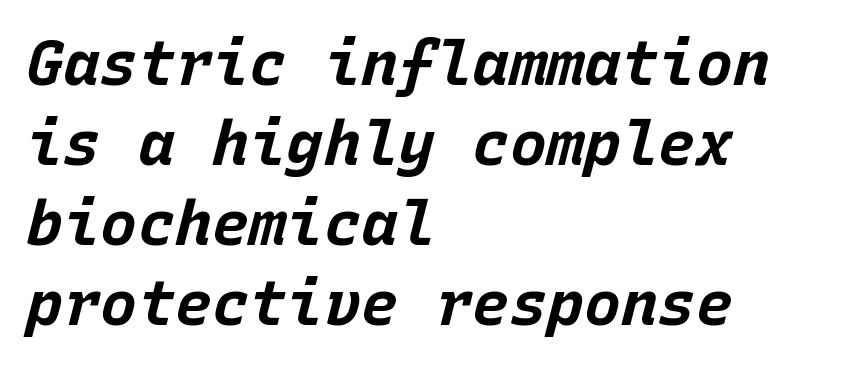
{"italic": "yes", "lean": "right", "slant_degrees": 15, "bold": "yes", "weight": "bold", "width": "normal", "stroke_contrast": "low", "x_height": "large", "monospaced": "yes", "underline": "no", "align": "left", "line_spacing": "normal", "line_spacing_ratio": 1.29, "letter_spacing": "normal", "letter_spacing_em": 0.0, "glyph_px": 62}
